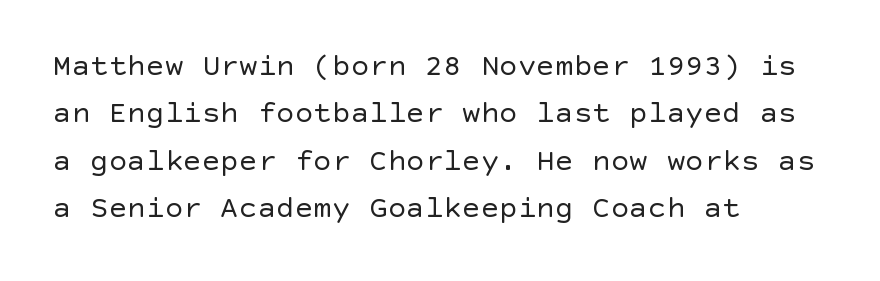
The image shows 31 px regular-weight sans-serif type, upright; set left-aligned, normal line spacing (1.53x), normal letter spacing, not underlined; a large x-height.
